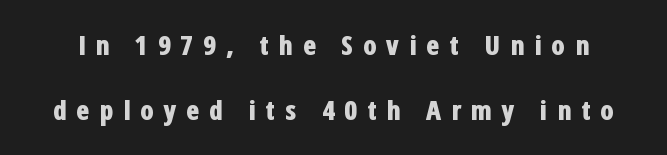
The image shows 27 px bold type, upright; set loose line spacing (2.41x), unusually wide letter spacing (+0.35 em), not underlined.
